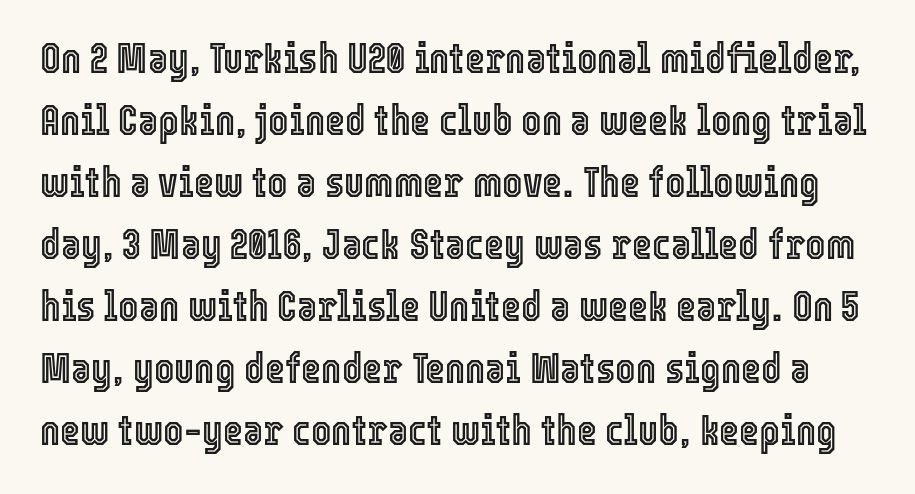
Is there much room between lines? A standard amount, neither cramped nor airy. Standard letterfit; no display-style spreading of the glyphs. The passage shown is typed in a proportional face where columns would drift. The gap between lines stays unmarked. The typography opts for an upright posture over an oblique one.
